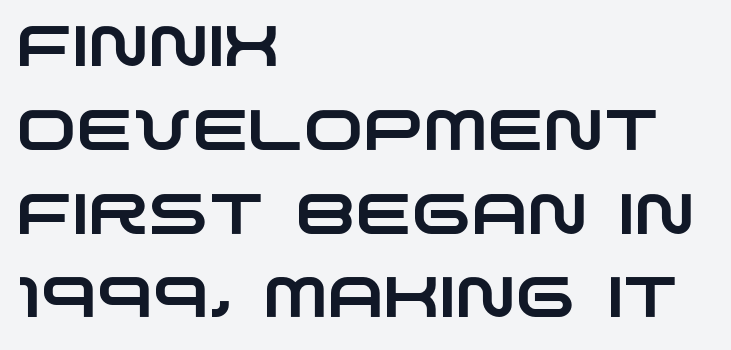
The image shows 57 px wide sans-serif type; set left-aligned, normal line spacing (1.47x), normal letter spacing, not underlined; low stroke contrast and a large x-height.
